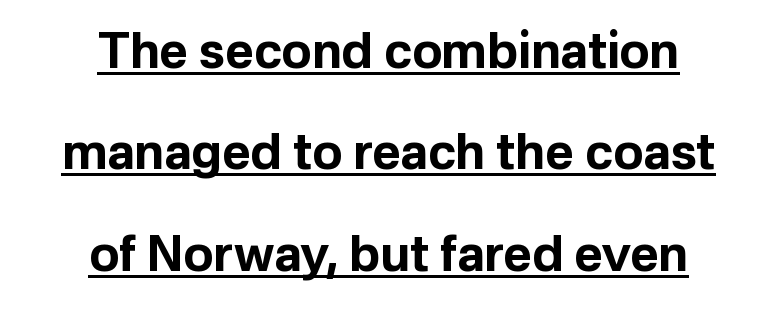
Q: Is the text bold? A: Yes.
Q: Is the text italic (slanted)? A: No, it is upright.
Q: Is the typeface a serif or a sans-serif typeface? A: Sans-serif.
Q: Is the text underlined? A: Yes.
Q: How is the paragraph aligned? A: Centered.
Q: Is the spacing between letters normal or unusually wide? A: Normal.
Q: Is the spacing between lines tight, normal or loose? A: Loose.
Q: Width (condensed, normal, or wide)? A: Normal.
Q: Stroke contrast? A: Low.
Q: x-height? A: Medium.
Q: Monospaced? A: No.
